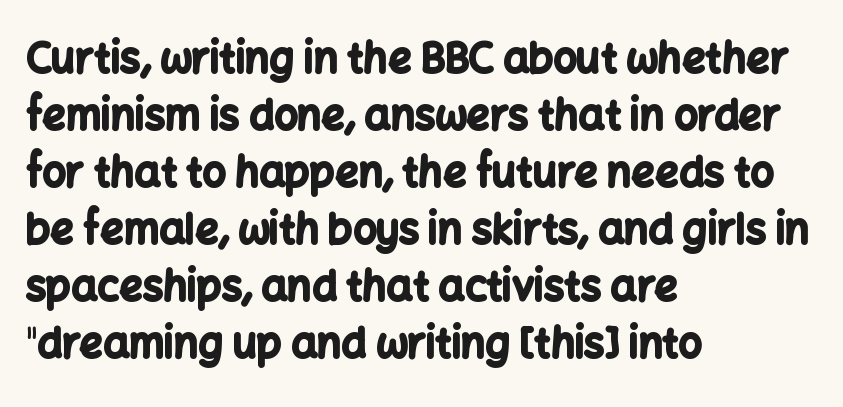
The image shows 41 px bold sans-serif type, upright; set left-aligned, normal line spacing (1.39x), normal letter spacing, not underlined; low stroke contrast and a medium x-height.
